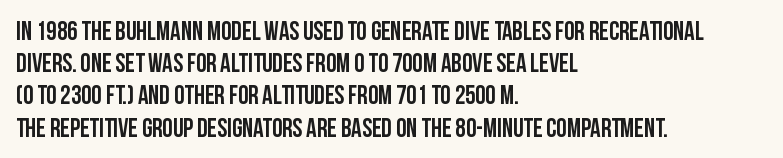
{"italic": "no", "underline": "no", "align": "left", "line_spacing_ratio": 1.24, "letter_spacing": "normal", "letter_spacing_em": 0.0, "glyph_px": 26}
